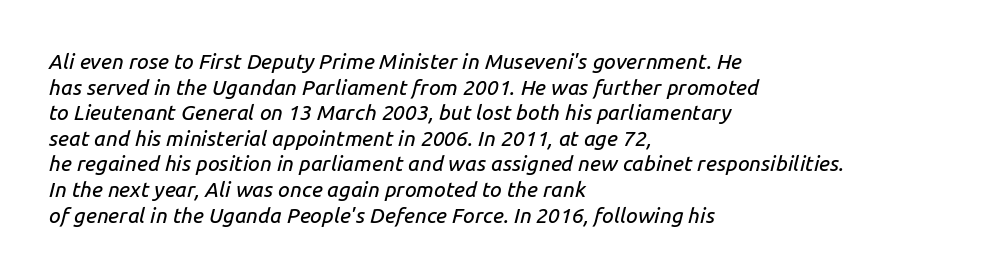
The compositor pushed each line to the left boundary. No extra tracking has been applied to these lines. The strip under each line holds only bare page. Posture: slanted.
